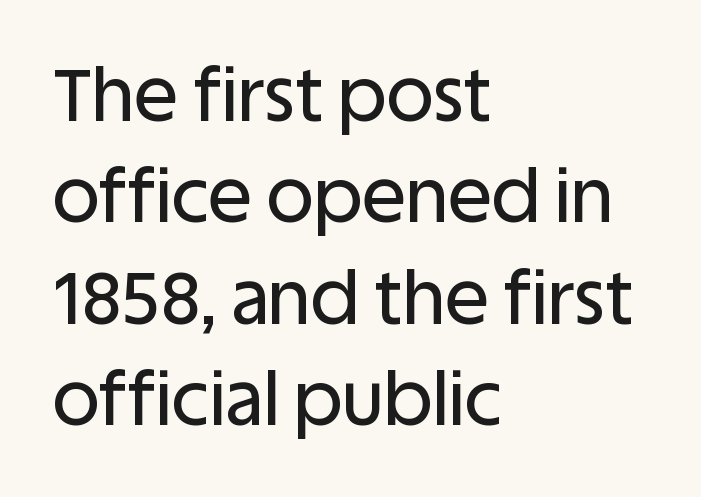
Glyph-to-glyph distance matches everyday printed text. Typographically, this falls in the sans-serif category. The specimen reads as upright at a glance. Honestly, the row spacing looks completely unremarkable. The face used here is proportionally spaced, like ordinary book or web type. The typesetter chose a ragged-right arrangement here.
